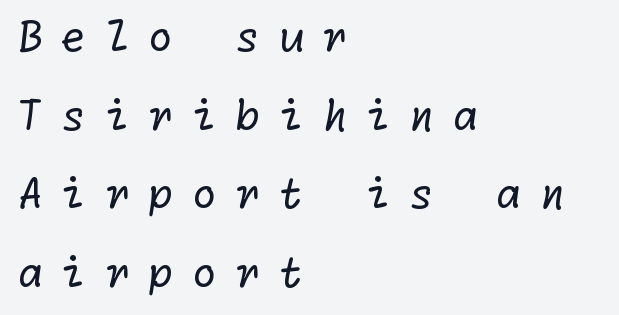
The image shows 41 px regular-weight sans-serif type; set left-aligned, loose line spacing (1.92x), unusually wide letter spacing (+0.44 em), not underlined; low stroke contrast and a medium x-height.
